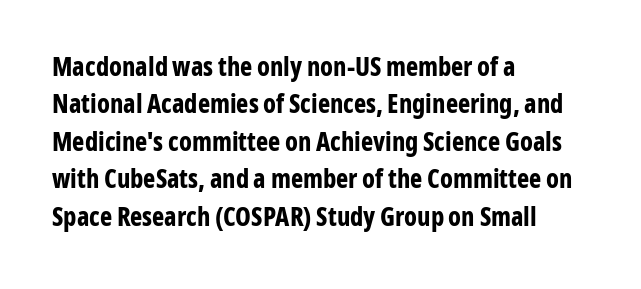
The image shows 26 px bold type, upright; set left-aligned, normal line spacing (1.44x), normal letter spacing, not underlined.
